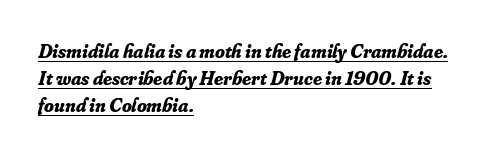
Nothing unusual about the tracking: characters are spaced as the font intends. Beneath each row of characters lies a ruled line. Vertically, the passage feels balanced, rows spaced as you'd expect. In terms of posture, this sample is oblique. Left-aligned paragraph, ragged on the right. Every letter is thick-stroked: bold, no question.
